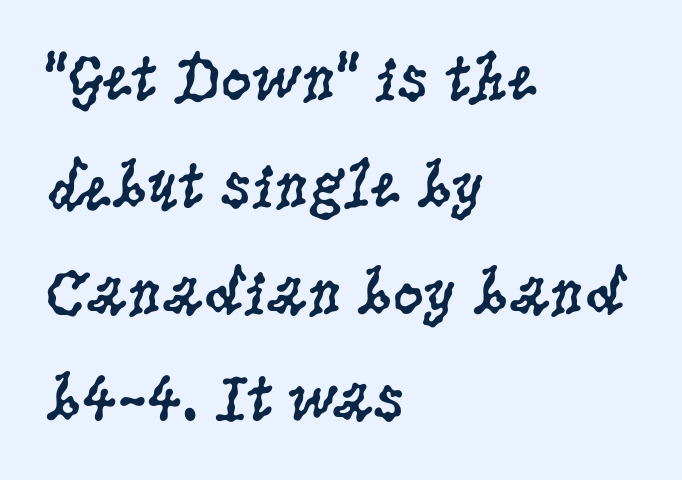
{"serif": "yes", "bold": "no", "weight": "regular", "width": "condensed", "stroke_contrast": "low", "x_height": "large", "monospaced": "no", "underline": "no", "align": "left", "line_spacing": "normal", "line_spacing_ratio": 1.57, "letter_spacing": "normal", "letter_spacing_em": 0.0, "glyph_px": 68}
